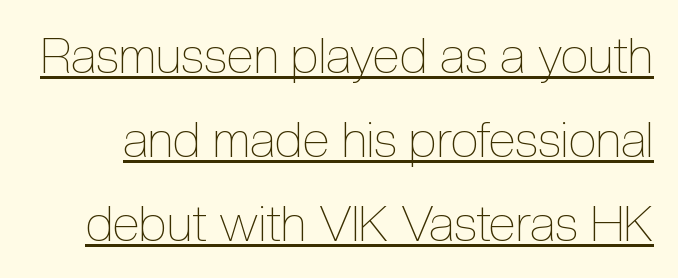
You could call the tracking neutral — neither tight nor loose. Notice how the stems are strictly vertical — no italics here. This sample carries an underscore along the baseline area. How would I describe the line gaps? Plain and ordinary. The face used here is proportionally spaced, like ordinary book or web type.
